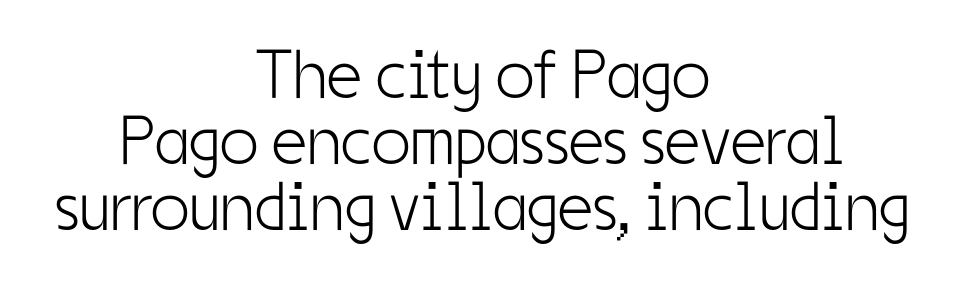
Q: Is the text bold? A: No.
Q: Is the text italic (slanted)? A: No, it is upright.
Q: Is the typeface a serif or a sans-serif typeface? A: Sans-serif.
Q: Is the text underlined? A: No.
Q: How is the paragraph aligned? A: Centered.
Q: Is the spacing between letters normal or unusually wide? A: Normal.
Q: Is the spacing between lines tight, normal or loose? A: Tight.
Q: Width (condensed, normal, or wide)? A: Condensed.
Q: Stroke contrast? A: Low.
Q: x-height? A: Medium.
Q: Monospaced? A: No.
